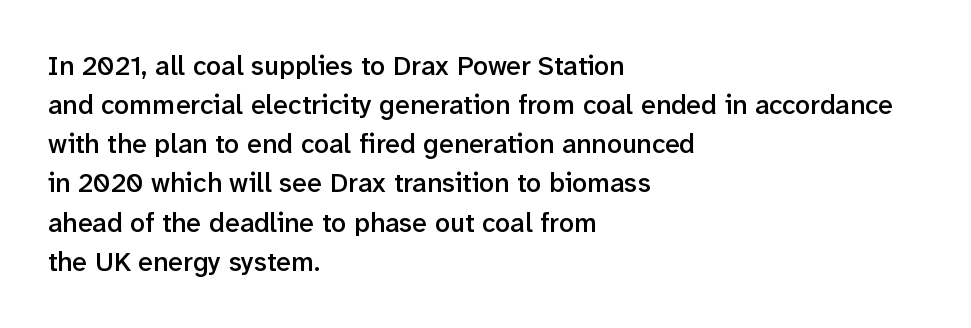
Q: Is the text bold? A: Semi-bold.
Q: Is the text italic (slanted)? A: No, it is upright.
Q: Is the text underlined? A: No.
Q: How is the paragraph aligned? A: Left-aligned.
Q: Is the spacing between letters normal or unusually wide? A: Normal.
Q: Is the spacing between lines tight, normal or loose? A: Normal.
